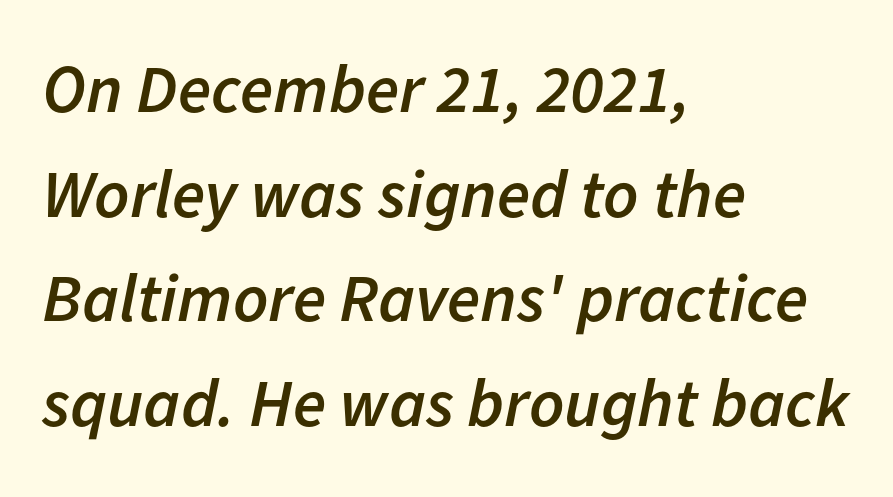
In terms of posture, this sample is oblique. Typographic density is moderately raised because the face is semibold. Words appear dense and cohesive because spacing is normal. Is this a fixed-width face? No — the glyphs have proportional, varying widths. The leading is moderate, giving the passage an even texture.
